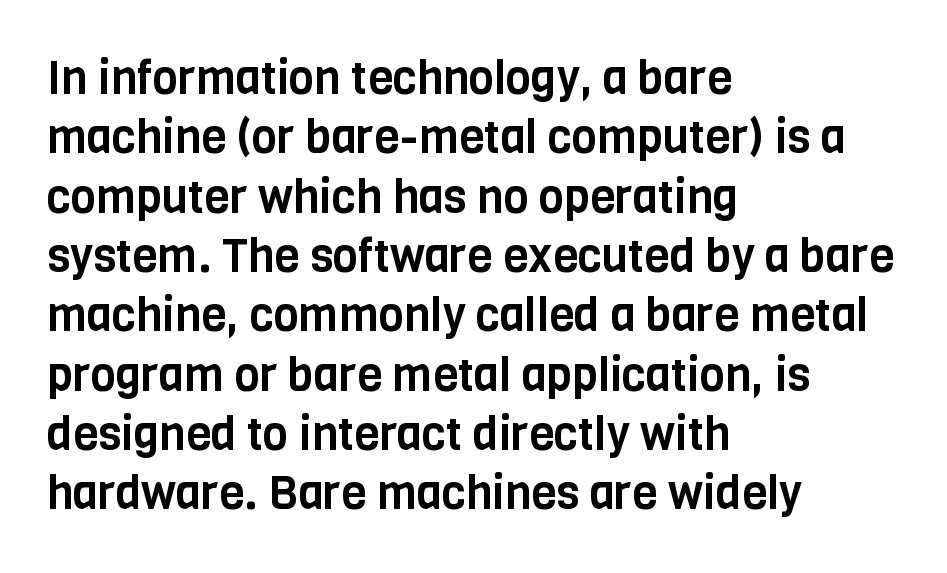
A typesetter would call this zero additional tracking. This is roman type, the default non-slanted kind. The text block is weighted toward the left margin, trailing off unevenly rightward. A typesetter would call this proportional, since set widths differ per character. The type family on display is of the sans-serif kind. Leading matches the norm, producing a regular column.
